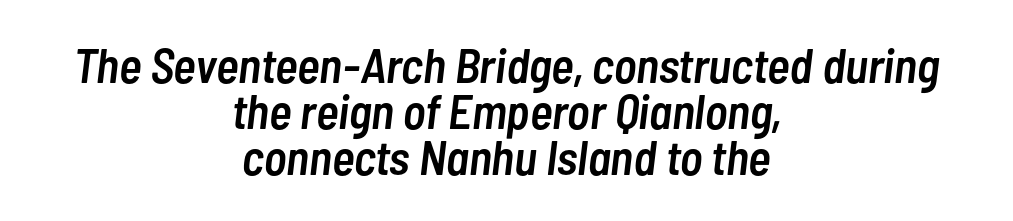
Proportional: the letters do not fall into vertical columns. The space beneath each line is pristine and unruled. The characters look somewhat weighty, a semibold short of true bold. The lettering tilts uniformly, giving the passage an italic look.
